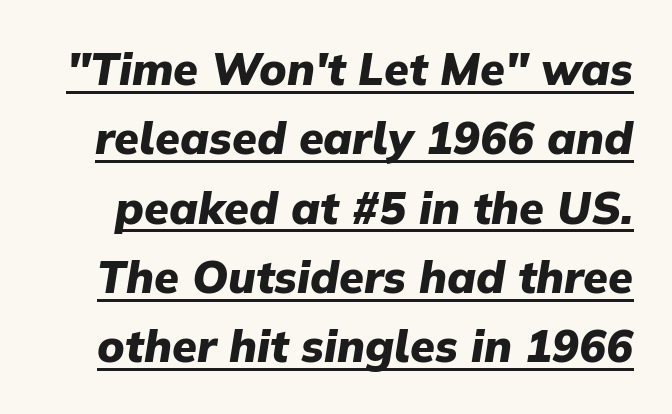
Q: Is the text bold? A: Yes.
Q: Is the text italic (slanted)? A: Yes, it leans right by about 9 degrees.
Q: Is the text underlined? A: Yes.
Q: Is the spacing between letters normal or unusually wide? A: Normal.
Q: Is the spacing between lines tight, normal or loose? A: Normal.
Q: Width (condensed, normal, or wide)? A: Normal.
Q: Stroke contrast? A: Low.
Q: x-height? A: Medium.
Q: Monospaced? A: No.
